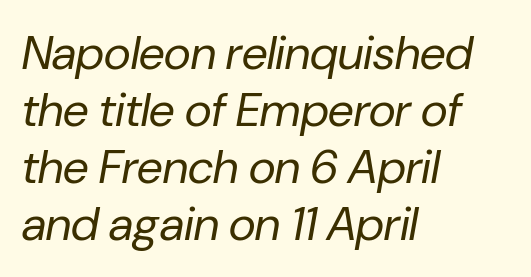
Q: Is the text bold? A: No.
Q: Is the text italic (slanted)? A: Yes, it leans right by about 10 degrees.
Q: Is the text underlined? A: No.
Q: How is the paragraph aligned? A: Left-aligned.
Q: Is the spacing between letters normal or unusually wide? A: Normal.
Q: Width (condensed, normal, or wide)? A: Normal.
Q: Stroke contrast? A: Low.
Q: x-height? A: Medium.
Q: Monospaced? A: No.
